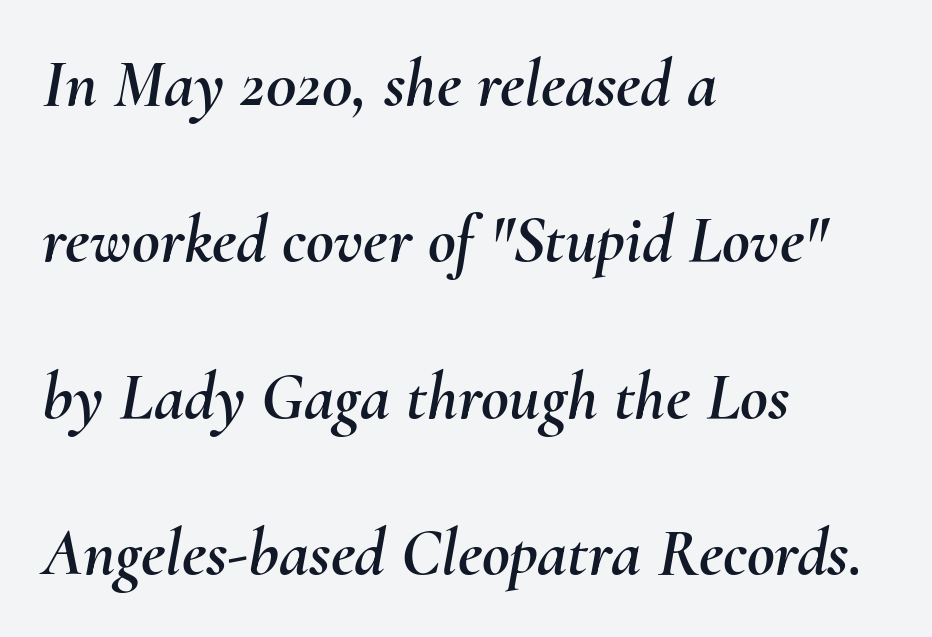
The image shows 68 px text type, italic (leaning right); set left-aligned, loose line spacing (2.3x), normal letter spacing, not underlined; medium stroke contrast and a small x-height.
